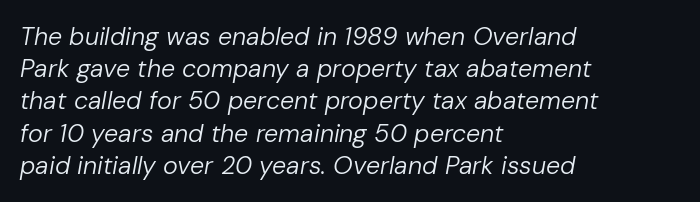
{"italic": "yes", "lean": "right", "slant_degrees": 10, "bold": "no", "underline": "no", "align": "left", "line_spacing": "normal", "line_spacing_ratio": 1.29, "letter_spacing": "normal", "letter_spacing_em": 0.0, "glyph_px": 25}
